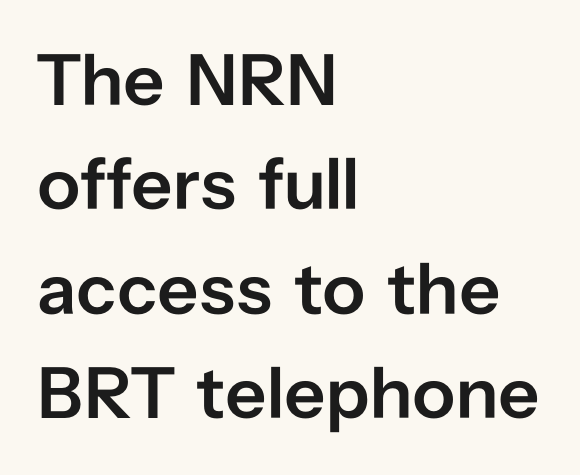
Q: Is the text bold? A: Semi-bold.
Q: Is the text italic (slanted)? A: No, it is upright.
Q: Is the typeface a serif or a sans-serif typeface? A: Sans-serif.
Q: Is the text underlined? A: No.
Q: How is the paragraph aligned? A: Left-aligned.
Q: Is the spacing between letters normal or unusually wide? A: Normal.
Q: Is the spacing between lines tight, normal or loose? A: Normal.
Q: Width (condensed, normal, or wide)? A: Normal.
Q: Stroke contrast? A: Low.
Q: x-height? A: Medium.
Q: Monospaced? A: No.
